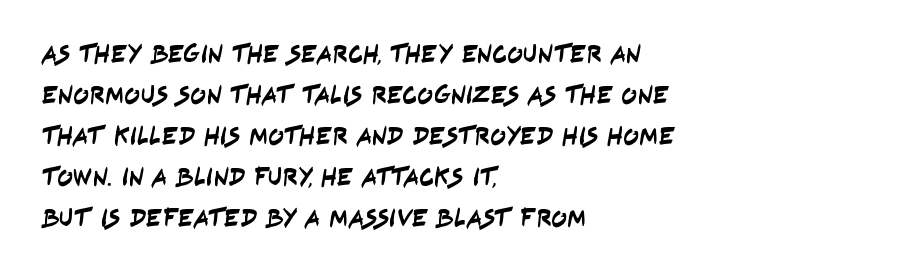
The image shows 26 px text type; set left-aligned, normal line spacing (1.58x), normal letter spacing, not underlined.
